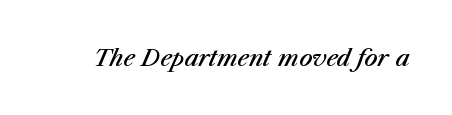
The gaps between neighbouring characters are ordinary and unremarkable. The passage shown leans; its letterforms are oblique. Only glyphs here, with clear space below each row. Notice the strokes are somewhat thickened but not fully heavy: this is a semibold.
